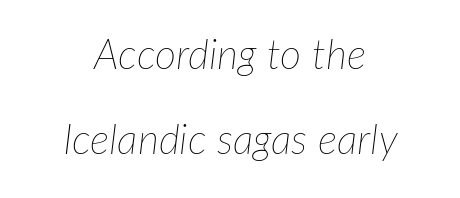
The passage shown is not underscored anywhere. The rendering uses natural spacing where letterforms have individual widths. The type is set solid horizontally, with unmodified tracking. Stroke mass is kept to a normal reading level or below.
